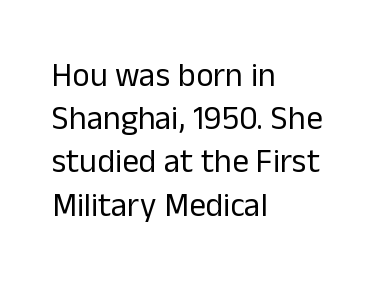
{"serif": "no", "italic": "no", "bold": "no", "weight": "regular", "width": "normal", "stroke_contrast": "low", "x_height": "medium", "monospaced": "no", "underline": "no", "align": "left", "line_spacing": "normal", "line_spacing_ratio": 1.31, "letter_spacing": "normal", "letter_spacing_em": 0.0, "glyph_px": 33}
